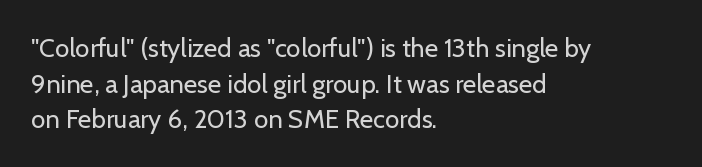
{"italic": "no", "bold": "no", "underline": "no", "align": "left", "line_spacing": "normal", "line_spacing_ratio": 1.37, "letter_spacing": "normal", "letter_spacing_em": 0.0, "glyph_px": 26}
